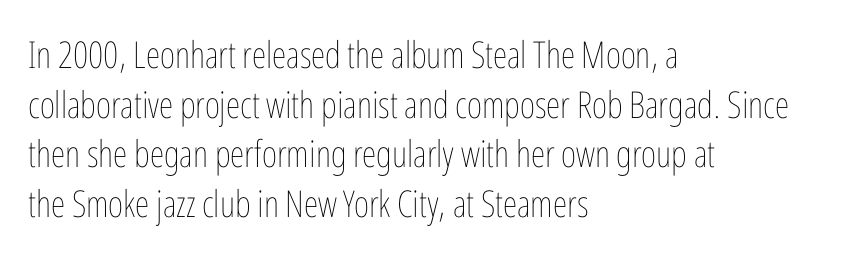
Q: Is the text bold? A: No.
Q: Is the text italic (slanted)? A: No, it is upright.
Q: Is the text underlined? A: No.
Q: How is the paragraph aligned? A: Left-aligned.
Q: Is the spacing between letters normal or unusually wide? A: Normal.
Q: Is the spacing between lines tight, normal or loose? A: Normal.
Q: Width (condensed, normal, or wide)? A: Condensed.
Q: Stroke contrast? A: Low.
Q: x-height? A: Medium.
Q: Monospaced? A: No.
